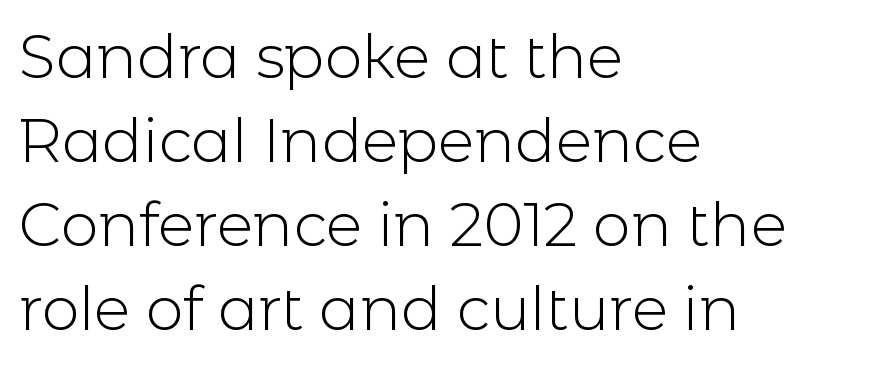
The image shows 60 px light sans-serif type, upright; set left-aligned, normal line spacing (1.4x), normal letter spacing, not underlined; a medium x-height.
